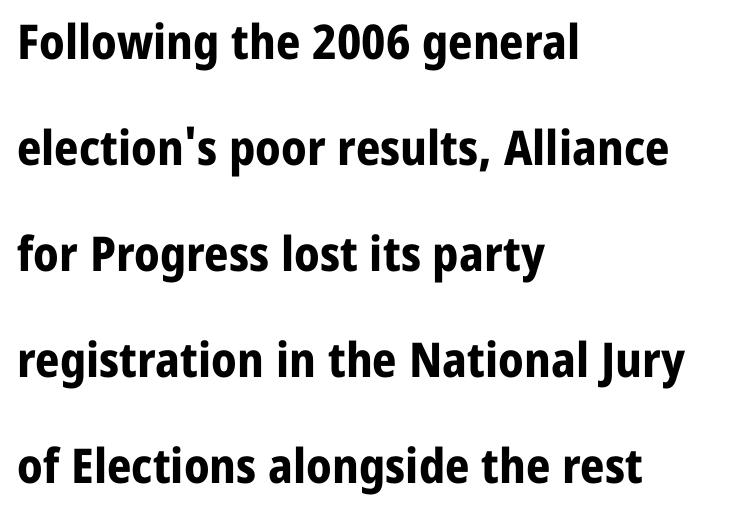
Q: Is the text bold? A: Yes.
Q: Is the text italic (slanted)? A: No, it is upright.
Q: Is the typeface a serif or a sans-serif typeface? A: Sans-serif.
Q: Is the text underlined? A: No.
Q: How is the paragraph aligned? A: Left-aligned.
Q: Is the spacing between letters normal or unusually wide? A: Normal.
Q: Is the spacing between lines tight, normal or loose? A: Loose.
Q: Width (condensed, normal, or wide)? A: Normal.
Q: Stroke contrast? A: Low.
Q: x-height? A: Medium.
Q: Monospaced? A: No.
